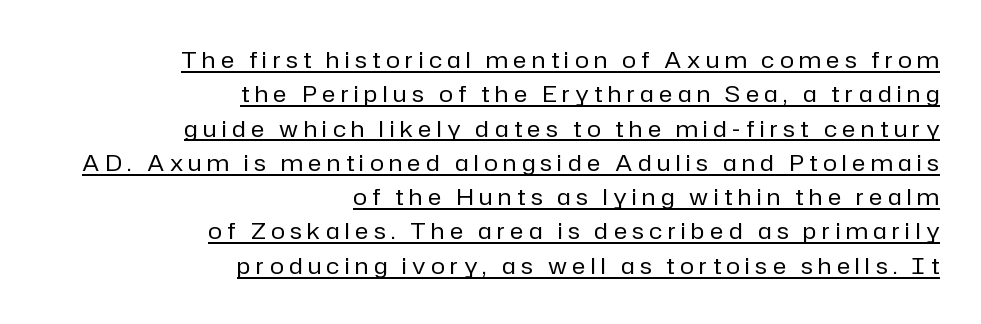
Q: Is the text bold? A: No.
Q: Is the text italic (slanted)? A: No, it is upright.
Q: Is the text underlined? A: Yes.
Q: How is the paragraph aligned? A: Right-aligned.
Q: Is the spacing between letters normal or unusually wide? A: Unusually wide.
Q: Is the spacing between lines tight, normal or loose? A: Normal.
